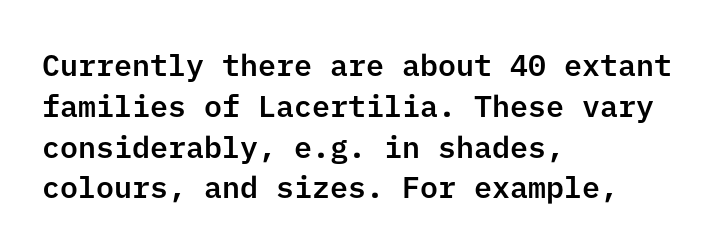
{"serif": "no", "italic": "no", "width": "normal", "stroke_contrast": "low", "x_height": "medium", "underline": "no", "align": "left", "line_spacing": "normal", "line_spacing_ratio": 1.36, "letter_spacing": "normal", "letter_spacing_em": 0.0, "glyph_px": 30}
